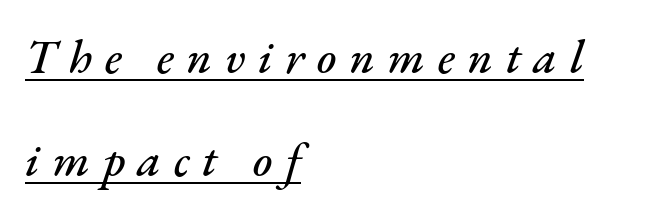
The typesetter has applied underlining to the passage shown. Every character sits at an angle, as italics do. Looks like regular typesetting: each glyph gets only the width it needs. A classic flush-left, rag-right setting is used for this passage.
